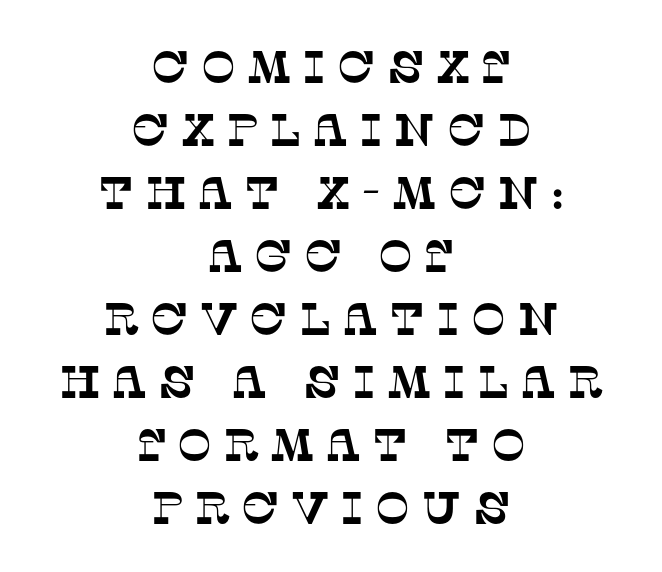
{"serif": "yes", "width": "normal", "stroke_contrast": "low", "x_height": "large", "monospaced": "no", "underline": "no", "align": "center", "line_spacing": "normal", "line_spacing_ratio": 1.37, "letter_spacing": "wide", "letter_spacing_em": 0.24, "glyph_px": 46}
